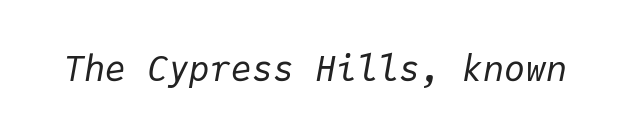
Unmarked baselines from the first word to the last. The axis of the letterforms is tilted away from vertical. Every character here occupies the same horizontal width, giving the sample a typewriter-like rhythm. Does extra space separate the letters? No, they use regular spacing.
